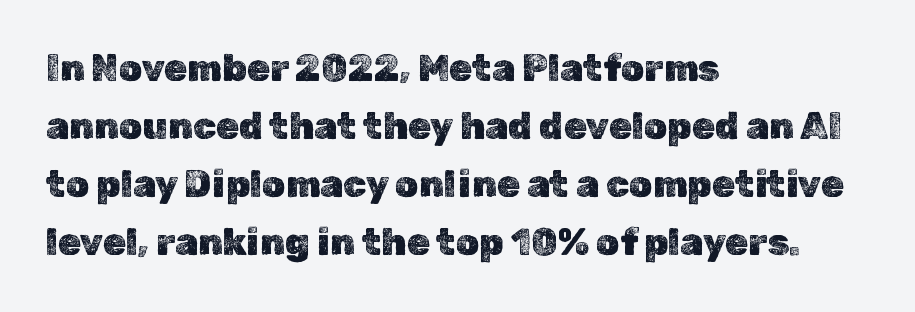
{"italic": "no", "width": "normal", "x_height": "medium", "monospaced": "no", "underline": "no", "align": "left", "line_spacing": "normal", "line_spacing_ratio": 1.57, "letter_spacing": "normal", "letter_spacing_em": 0.0, "glyph_px": 37}
